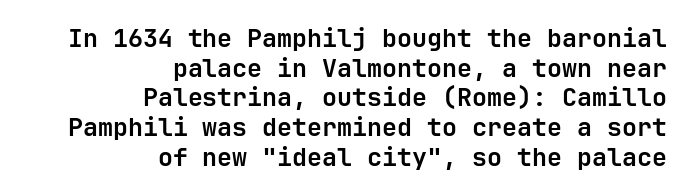
Q: Is the text bold? A: Yes.
Q: Is the text italic (slanted)? A: No, it is upright.
Q: Is the text underlined? A: No.
Q: How is the paragraph aligned? A: Right-aligned.
Q: Is the spacing between letters normal or unusually wide? A: Normal.
